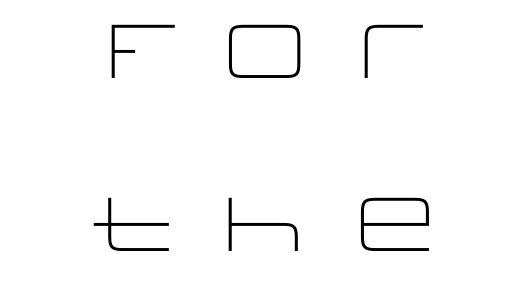
{"serif": "no", "italic": "no", "bold": "no", "weight": "light", "width": "wide", "stroke_contrast": "low", "x_height": "large", "monospaced": "no", "underline": "no", "align": "center", "line_spacing": "loose", "line_spacing_ratio": 2.27, "letter_spacing": "wide", "letter_spacing_em": 0.21, "glyph_px": 76}
